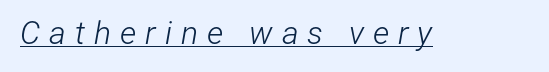
The image shows 32 px light, condensed type, italic (leaning right); set unusually wide letter spacing (+0.28 em), underlined; low stroke contrast and a medium x-height.
